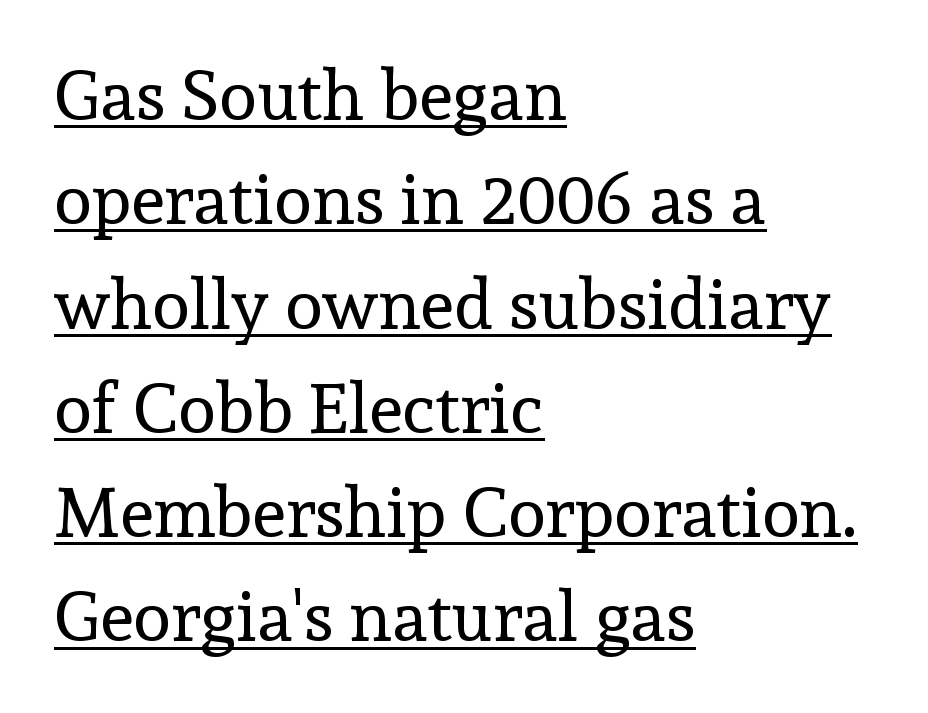
{"serif": "yes", "italic": "no", "bold": "no", "weight": "regular", "width": "normal", "x_height": "medium", "monospaced": "no", "underline": "yes", "align": "left", "line_spacing": "normal", "line_spacing_ratio": 1.49, "letter_spacing": "normal", "letter_spacing_em": 0.0, "glyph_px": 70}
